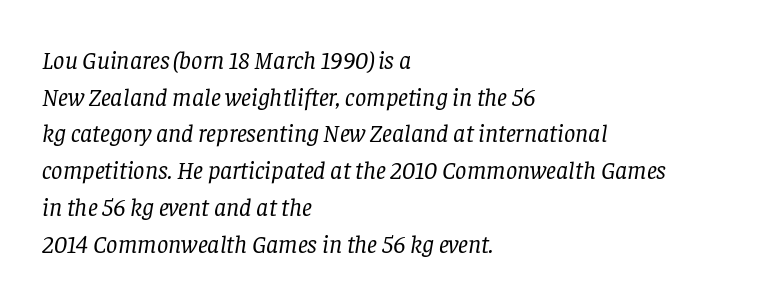
Q: Is the text bold? A: No.
Q: Is the text italic (slanted)? A: Yes, it leans right by about 8 degrees.
Q: Is the text underlined? A: No.
Q: How is the paragraph aligned? A: Left-aligned.
Q: Is the spacing between letters normal or unusually wide? A: Normal.
Q: Is the spacing between lines tight, normal or loose? A: Normal.
